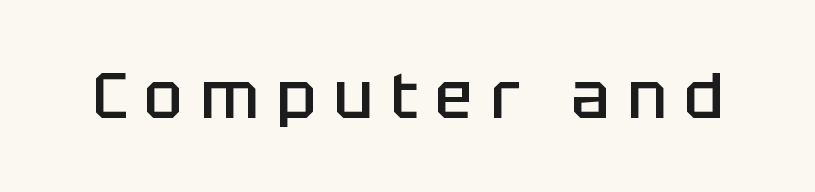
The image shows 64 px semibold sans-serif type, upright; set unusually wide letter spacing (+0.27 em), not underlined; low stroke contrast and a large x-height.
